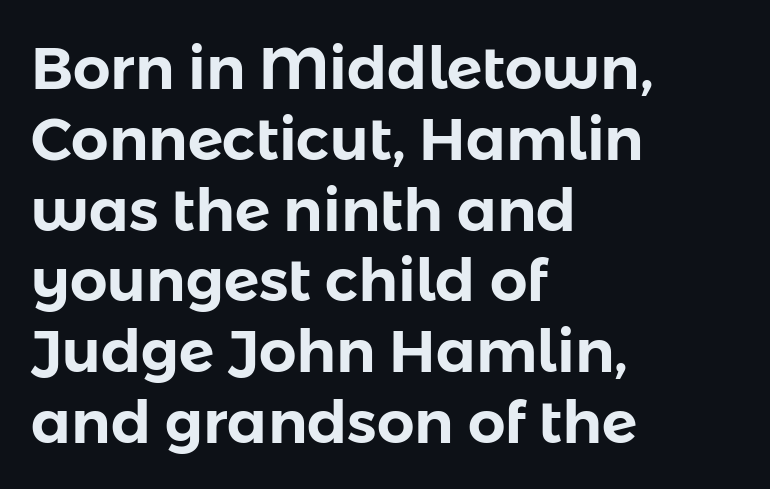
{"serif": "no", "italic": "no", "width": "normal", "stroke_contrast": "low", "x_height": "medium", "monospaced": "no", "underline": "no", "align": "left", "line_spacing_ratio": 1.2, "letter_spacing": "normal", "letter_spacing_em": 0.0, "glyph_px": 59}
